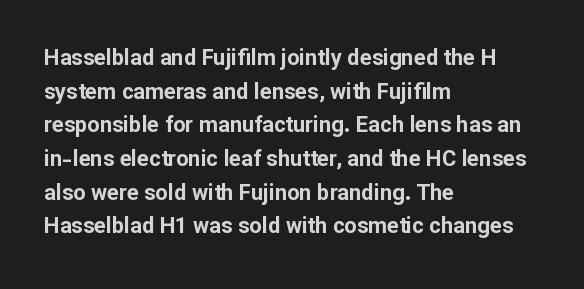
This sample is left-justified, so line endings fall wherever the words run out. Ascenders rise straight up at ninety degrees. Notice how descenders clear the ascenders below comfortably — that's standard leading. Is the type bold? Yes — the strokes are clearly thick and heavy.
